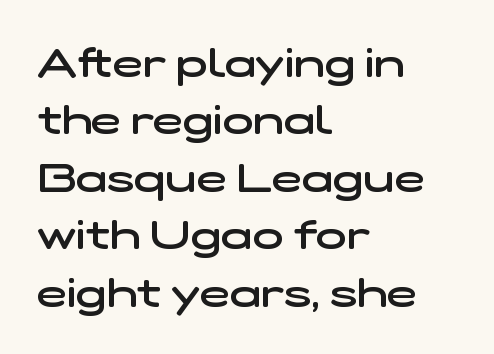
Q: Is the text bold? A: Semi-bold.
Q: Is the typeface a serif or a sans-serif typeface? A: Sans-serif.
Q: Is the text underlined? A: No.
Q: How is the paragraph aligned? A: Left-aligned.
Q: Is the spacing between letters normal or unusually wide? A: Normal.
Q: Is the spacing between lines tight, normal or loose? A: Normal.
Q: Width (condensed, normal, or wide)? A: Wide.
Q: Stroke contrast? A: Low.
Q: x-height? A: Medium.
Q: Monospaced? A: No.
